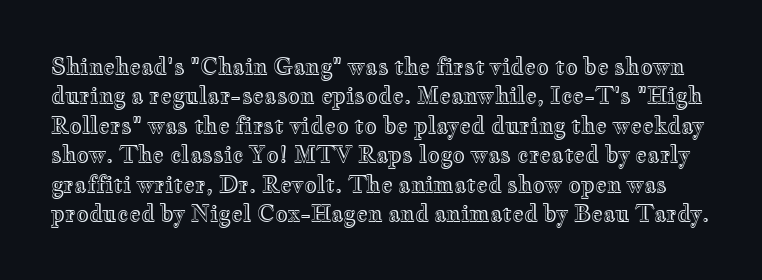
{"italic": "no", "underline": "no", "line_spacing": "normal", "line_spacing_ratio": 1.34, "letter_spacing": "normal", "letter_spacing_em": 0.0, "glyph_px": 22}
